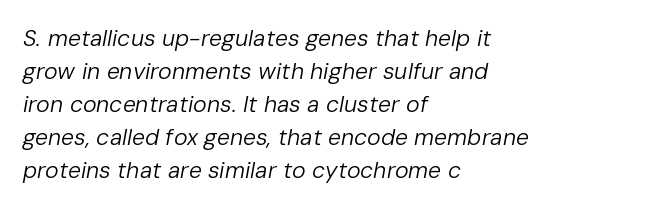
{"italic": "yes", "lean": "right", "slant_degrees": 10, "bold": "no", "underline": "no", "align": "left", "line_spacing": "normal", "line_spacing_ratio": 1.44, "letter_spacing": "normal", "letter_spacing_em": 0.0, "glyph_px": 23}
